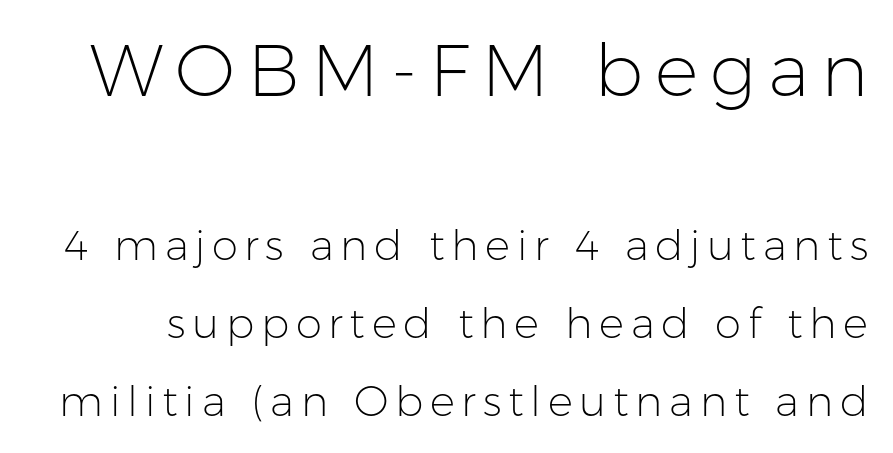
The image shows 73 px light sans-serif type, upright; set line spacing 1.86x, not underlined; the first (top) block is 1.74x larger; low stroke contrast and a medium x-height.
